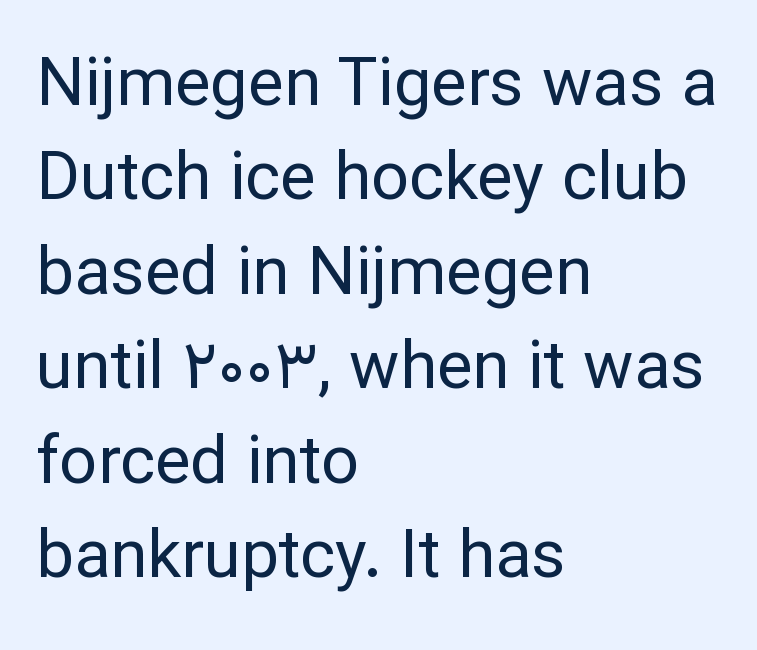
The passage shown is typed in a proportional face where columns would drift. Classification — sans serif. The string is rendered with underlining switched off. The lines in this sample share a left origin and differ only in where they stop. Horizontal bands of white between lines are of average thickness. Vertical strokes here are truly vertical.
